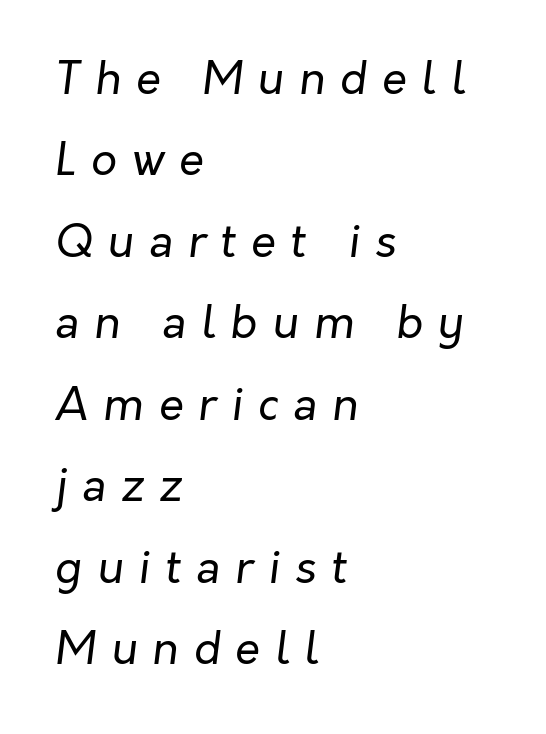
The weight tops out at a normal text grade. The paragraph has a hard left edge and a soft right edge. Is the type slanted? Yes — the strokes lean at a clear angle. Only glyphs here, with clear space below each row. Character widths vary here, with narrow letters taking less room than wide ones.
